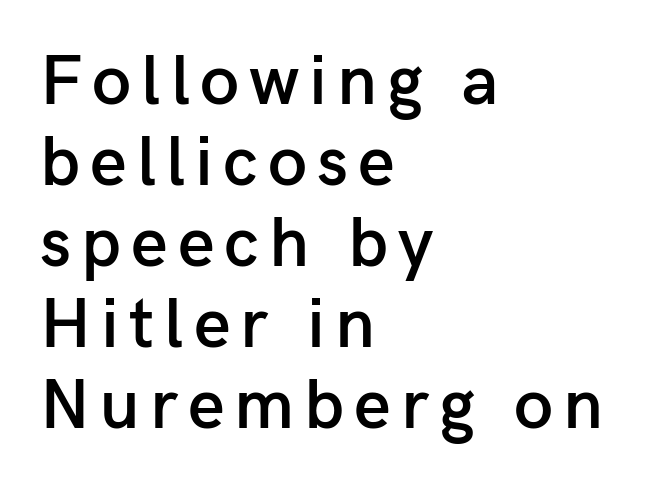
Q: Is the text bold? A: Semi-bold.
Q: Is the text italic (slanted)? A: No, it is upright.
Q: Is the typeface a serif or a sans-serif typeface? A: Sans-serif.
Q: Is the text underlined? A: No.
Q: How is the paragraph aligned? A: Left-aligned.
Q: Is the spacing between lines tight, normal or loose? A: Tight.
Q: Width (condensed, normal, or wide)? A: Normal.
Q: Stroke contrast? A: Low.
Q: x-height? A: Medium.
Q: Monospaced? A: No.
